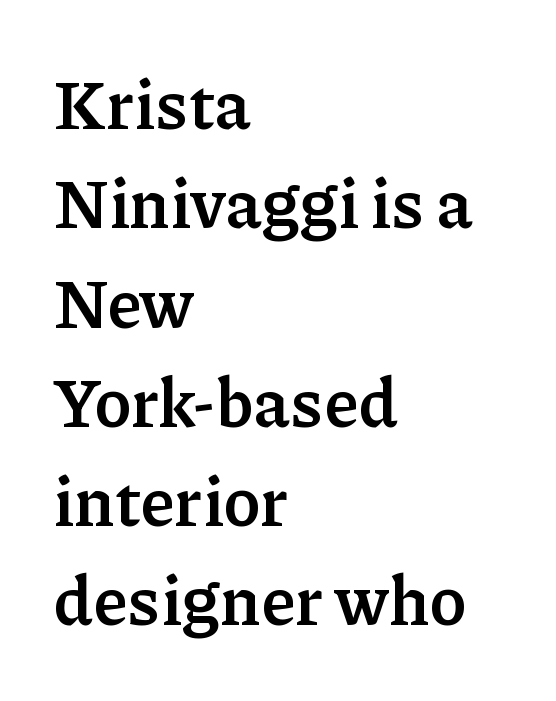
The image shows 68 px semibold serif type, upright; set left-aligned, normal line spacing (1.46x), normal letter spacing, not underlined; low stroke contrast and a medium x-height.
